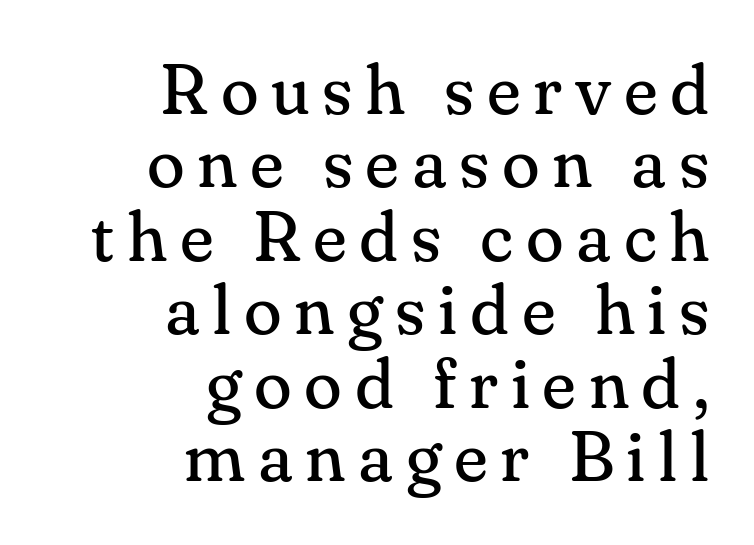
Any mark beneath the type? The region is blank. Letterform terminals end in serifs throughout the passage. The lettering holds an erect, upright posture throughout. A typesetter would call this proportional, since set widths differ per character. The paragraph shown leans on its right margin.
